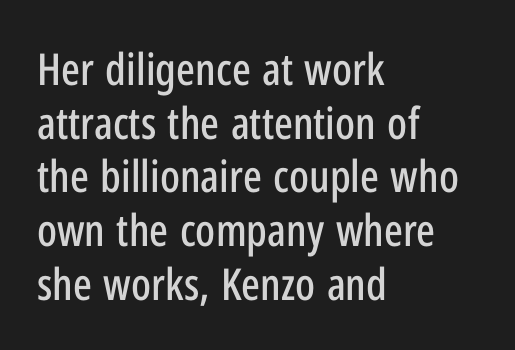
{"serif": "no", "italic": "no", "width": "condensed", "stroke_contrast": "low", "x_height": "medium", "monospaced": "no", "underline": "no", "align": "left", "line_spacing_ratio": 1.22, "letter_spacing": "normal", "letter_spacing_em": 0.0, "glyph_px": 44}
